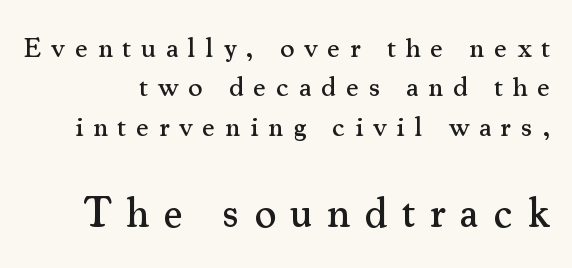
{"serif": "yes", "italic": "no", "width": "normal", "stroke_contrast": "medium", "x_height": "small", "monospaced": "no", "underline": "no", "line_spacing": "normal", "line_spacing_ratio": 1.41, "letter_spacing": "wide", "letter_spacing_em": 0.35, "larger_block": "second", "size_ratio": 1.5, "glyph_px": 42}
